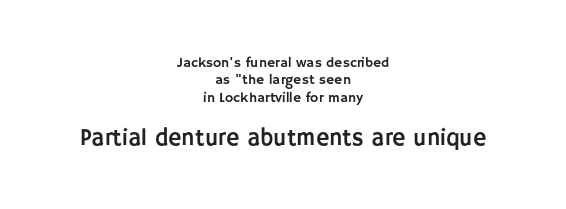
Q: Is the text italic (slanted)? A: No, it is upright.
Q: Is the text underlined? A: No.
Q: How is the paragraph aligned? A: Centered.
Q: Is the spacing between letters normal or unusually wide? A: Normal.
Q: Which block of text is set in a larger size, the first (top) or the second (bottom)? A: The second (bottom) one.
